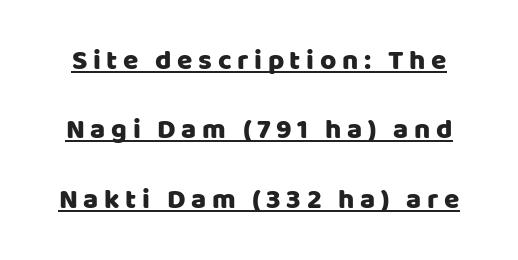
The designer went with a sans here, leaving each stem footless. Here the designer chose a conventional face with non-uniform glyph widths. Like a heading marked for emphasis, these lines bear an underscore. Baseline-to-baseline distance is far greater than the letter height. This sample uses expanded letter spacing, leaving extra air between glyphs. In terms of posture, this sample is upright.
